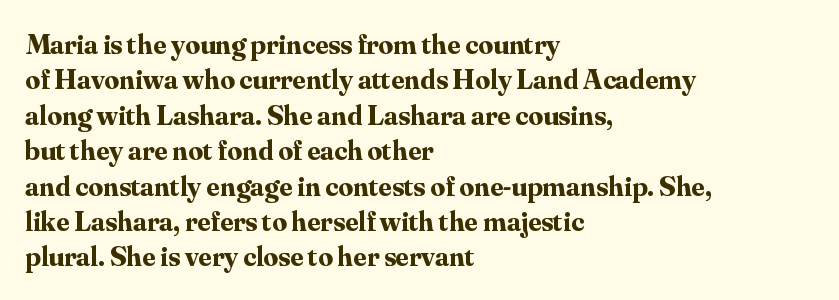
{"serif": "yes", "italic": "no", "bold": "yes", "weight": "bold", "width": "normal", "stroke_contrast": "medium", "x_height": "small", "monospaced": "no", "underline": "no", "align": "left", "line_spacing_ratio": 1.22, "letter_spacing": "normal", "letter_spacing_em": 0.0, "glyph_px": 29}
